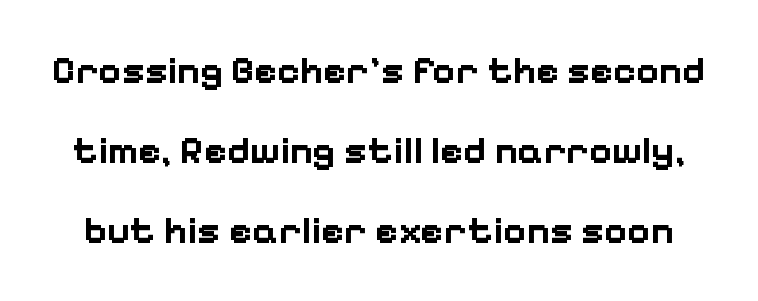
When letters stand straight like this, we call the style roman or upright. Observe the ordinary spacing: letters are neighbours, not strangers. Strong, thick strokes mark this as bold type. The rendering uses natural spacing where letterforms have individual widths.
